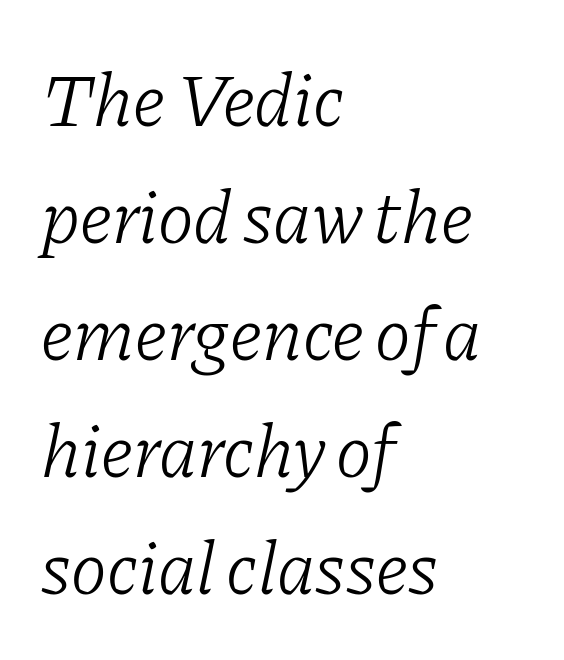
You could not count columns in this text — the font is proportionally spaced. One-word summary of the alignment: left. Glyph-to-glyph distance matches everyday printed text. The passage shown leans; its letterforms are oblique.
